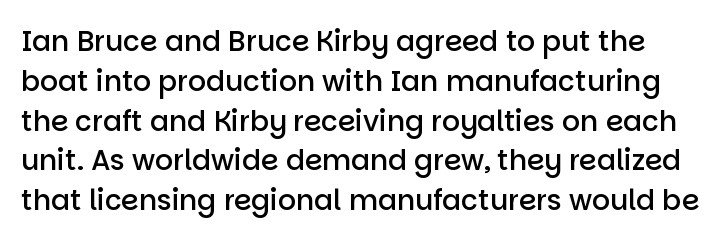
{"serif": "no", "italic": "no", "bold": "semi", "weight": "semibold", "width": "normal", "stroke_contrast": "low", "x_height": "large", "monospaced": "no", "underline": "no", "line_spacing": "normal", "line_spacing_ratio": 1.42, "letter_spacing": "normal", "letter_spacing_em": 0.0, "glyph_px": 28}
